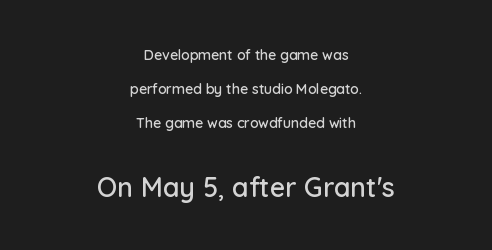
Nope, not italic — everything's standing straight. The passage shown has conventional tracking throughout. A bare baseline throughout the passage. Caption: multi-line text, centered on the measure. Character size in the trailing block exceeds that of the leading block. Each new line begins a long way beneath the previous one.
